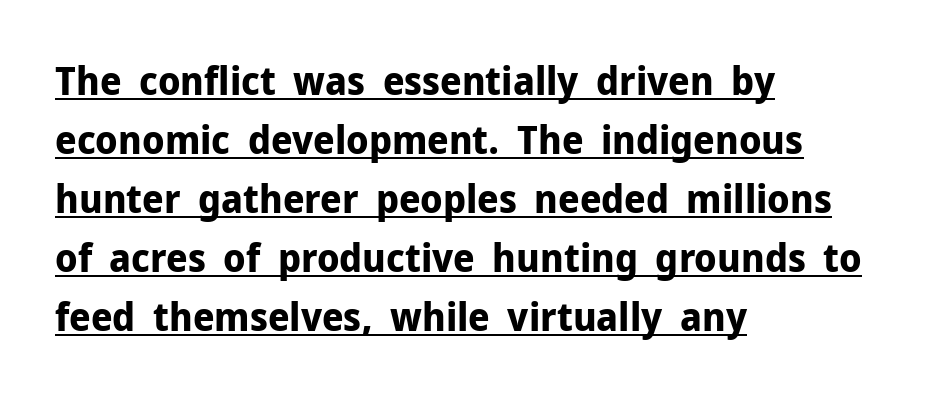
Q: Is the text bold? A: Yes.
Q: Is the text italic (slanted)? A: No, it is upright.
Q: Is the typeface a serif or a sans-serif typeface? A: Sans-serif.
Q: Is the text underlined? A: Yes.
Q: How is the paragraph aligned? A: Left-aligned.
Q: Is the spacing between letters normal or unusually wide? A: Normal.
Q: Is the spacing between lines tight, normal or loose? A: Normal.
Q: Width (condensed, normal, or wide)? A: Normal.
Q: Stroke contrast? A: Low.
Q: x-height? A: Medium.
Q: Monospaced? A: No.
